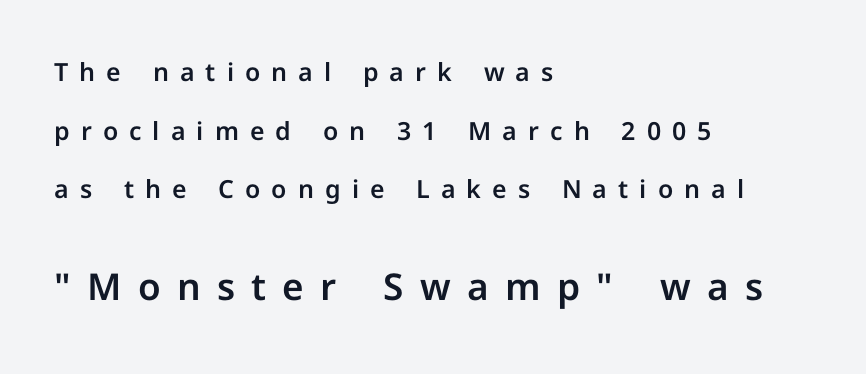
The image shows 37 px sans-serif type, upright; set left-aligned, loose line spacing (2.35x), unusually wide letter spacing (+0.44 em), not underlined; the second (bottom) block is 1.48x larger; low stroke contrast and a medium x-height.
